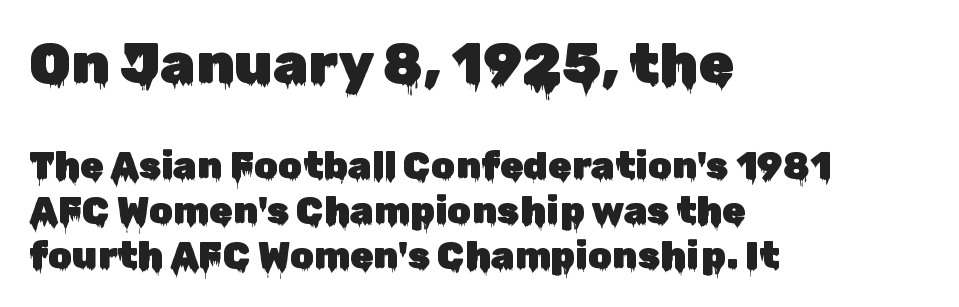
When letters stand straight like this, we call the style roman or upright. The lines are quadded left. The string is rendered with underlining switched off. The emphasis by scale lands on block number one, above. Type style note: lacks serifs.
